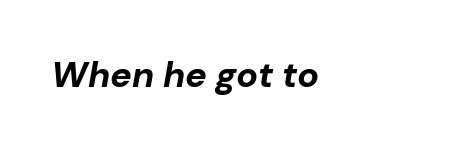
The image shows 36 px bold type, italic (leaning right); set normal letter spacing, not underlined; low stroke contrast and a medium x-height.
